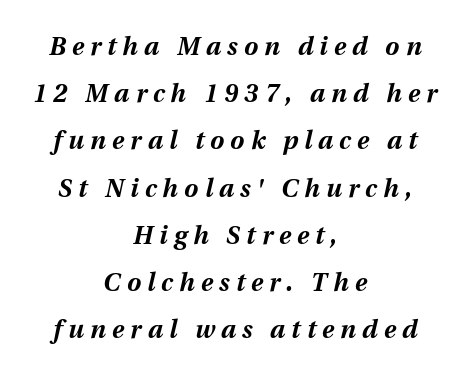
Neither beginnings nor endings align; midpoints do. Italic? Definitely — the glyphs are oblique. Set as a true bold cut, around the 700 mark. Check the space under the baseline: it is left empty. Glyph-to-glyph distance is far greater than everyday printed text.
